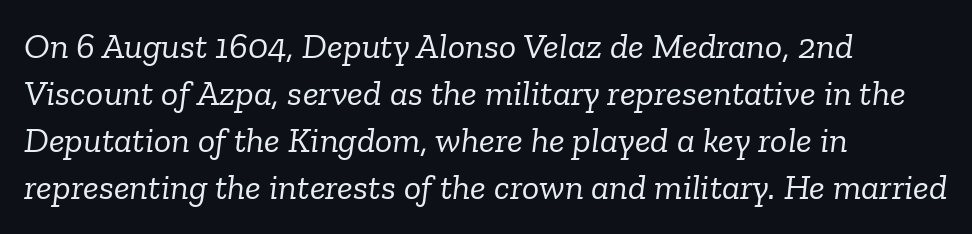
This sample has the flowing, uneven cadence of proportional lettering. A serif font was chosen for this passage. Teacher's note: observe the even left margin — that is flush-left alignment. Yep, that's italic — everything's leaning. Normally led — the rows are evenly, conventionally spaced.
